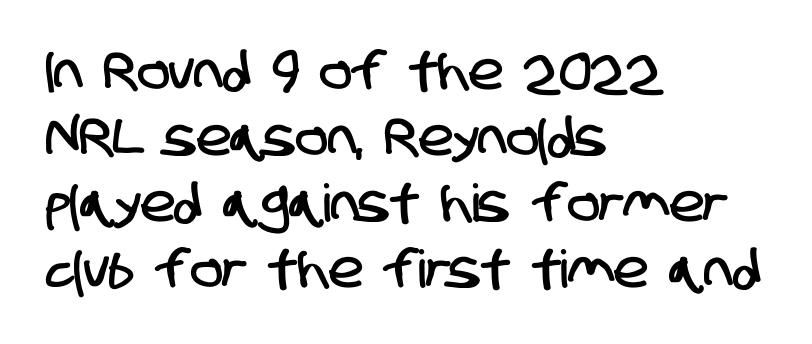
{"serif": "no", "width": "condensed", "stroke_contrast": "low", "x_height": "large", "monospaced": "no", "underline": "no", "align": "left", "line_spacing": "normal", "line_spacing_ratio": 1.27, "letter_spacing": "normal", "letter_spacing_em": 0.0, "glyph_px": 52}
